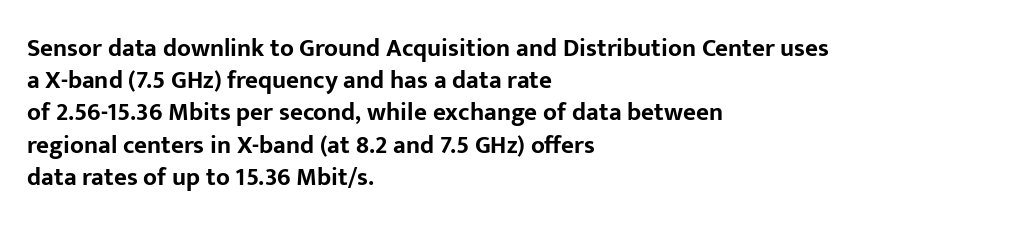
The image shows 25 px bold type, upright; set left-aligned, normal line spacing (1.29x), normal letter spacing, not underlined.
